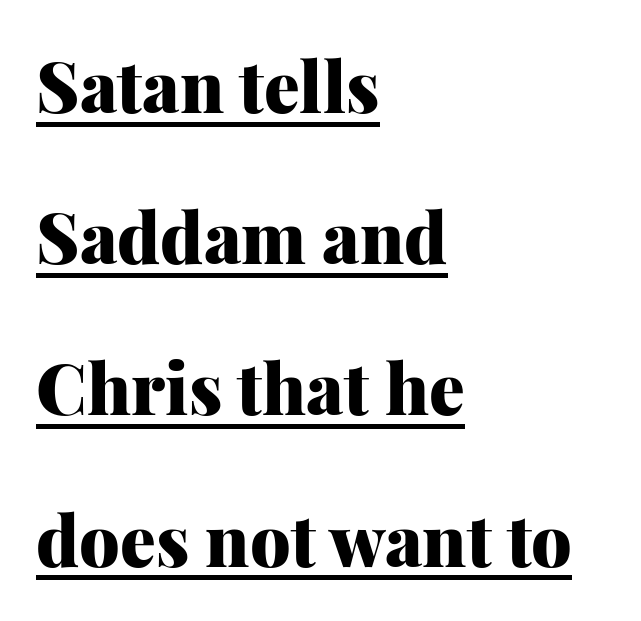
{"serif": "yes", "italic": "no", "bold": "yes", "weight": "heavy", "width": "normal", "stroke_contrast": "medium", "x_height": "medium", "monospaced": "no", "underline": "yes", "align": "left", "line_spacing": "loose", "line_spacing_ratio": 2.13, "letter_spacing": "normal", "letter_spacing_em": 0.0, "glyph_px": 71}
